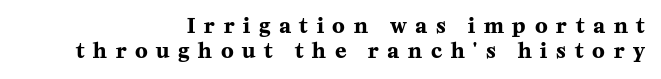
{"italic": "no", "bold": "yes", "underline": "no", "align": "right", "line_spacing_ratio": 1.17, "letter_spacing": "wide", "letter_spacing_em": 0.42, "glyph_px": 21}
